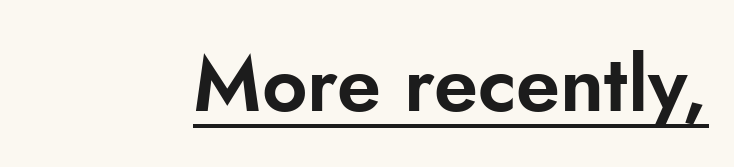
Q: Is the text italic (slanted)? A: No, it is upright.
Q: Is the typeface a serif or a sans-serif typeface? A: Sans-serif.
Q: Is the text underlined? A: Yes.
Q: Is the spacing between letters normal or unusually wide? A: Normal.
Q: Width (condensed, normal, or wide)? A: Normal.
Q: Stroke contrast? A: Low.
Q: x-height? A: Small.
Q: Monospaced? A: No.
